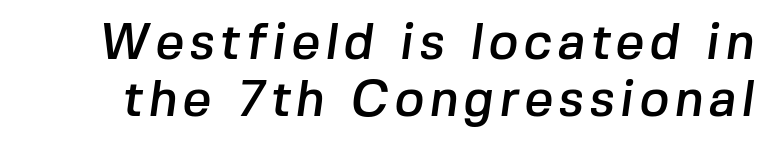
Q: Is the typeface a serif or a sans-serif typeface? A: Sans-serif.
Q: Is the text underlined? A: No.
Q: Is the spacing between lines tight, normal or loose? A: Tight.
Q: Width (condensed, normal, or wide)? A: Normal.
Q: Stroke contrast? A: Low.
Q: x-height? A: Medium.
Q: Monospaced? A: No.
